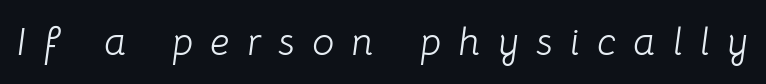
The image shows 39 px light type, italic (leaning right); set unusually wide letter spacing (+0.45 em), not underlined; low stroke contrast and a medium x-height.
